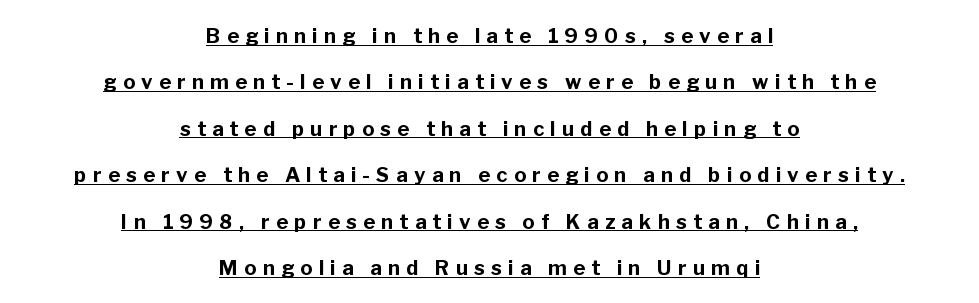
The setting favours the middle, as headings and verse often do. Display-style spreading of the glyphs; the letterfit is very open. Do the letters lean? They stand straight. The block of text is sparse from top to bottom, with ample space between rows.
